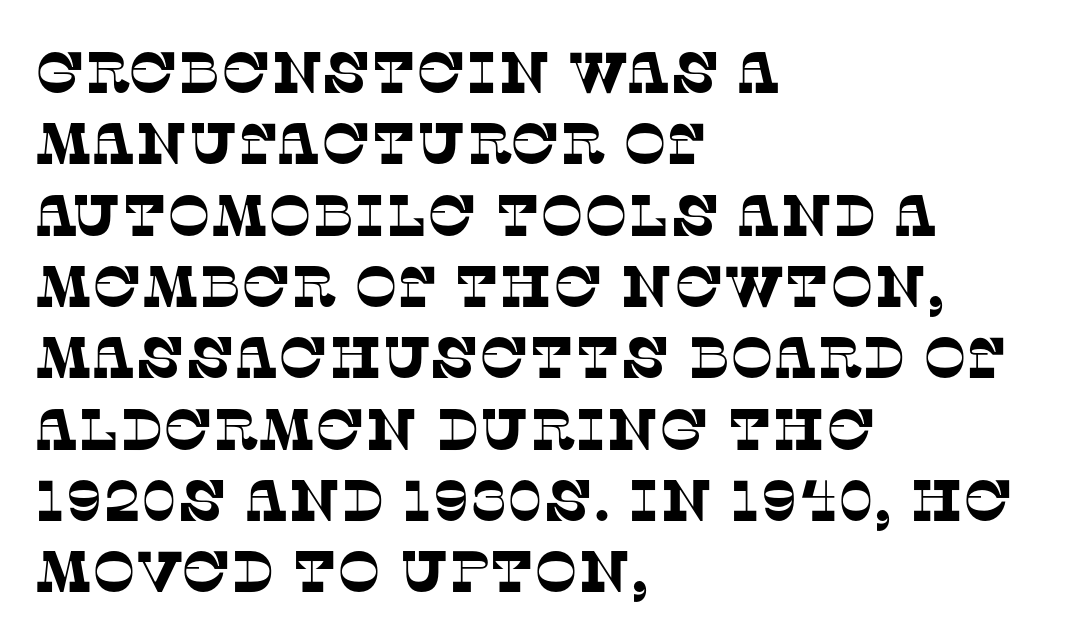
{"serif": "yes", "width": "normal", "stroke_contrast": "low", "x_height": "large", "monospaced": "no", "underline": "no", "align": "left", "line_spacing_ratio": 1.23, "letter_spacing": "normal", "letter_spacing_em": 0.0, "glyph_px": 58}
